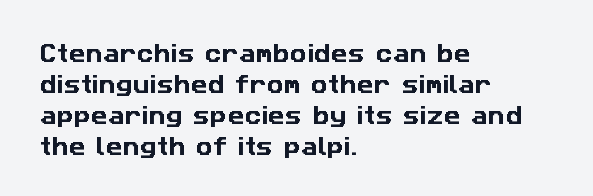
The image shows 21 px text type; set left-aligned, normal line spacing (1.47x), normal letter spacing, not underlined.
